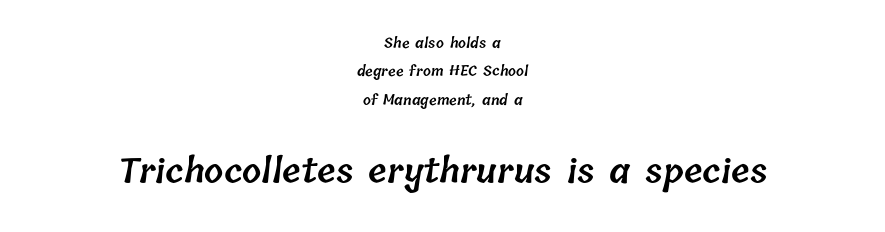
Q: Is the text bold? A: Semi-bold.
Q: Is the text underlined? A: No.
Q: How is the paragraph aligned? A: Centered.
Q: Is the spacing between letters normal or unusually wide? A: Normal.
Q: Is the spacing between lines tight, normal or loose? A: Loose.
Q: Which block of text is set in a larger size, the first (top) or the second (bottom)? A: The second (bottom) one.
Q: Width (condensed, normal, or wide)? A: Normal.
Q: Stroke contrast? A: Low.
Q: x-height? A: Medium.
Q: Monospaced? A: No.
